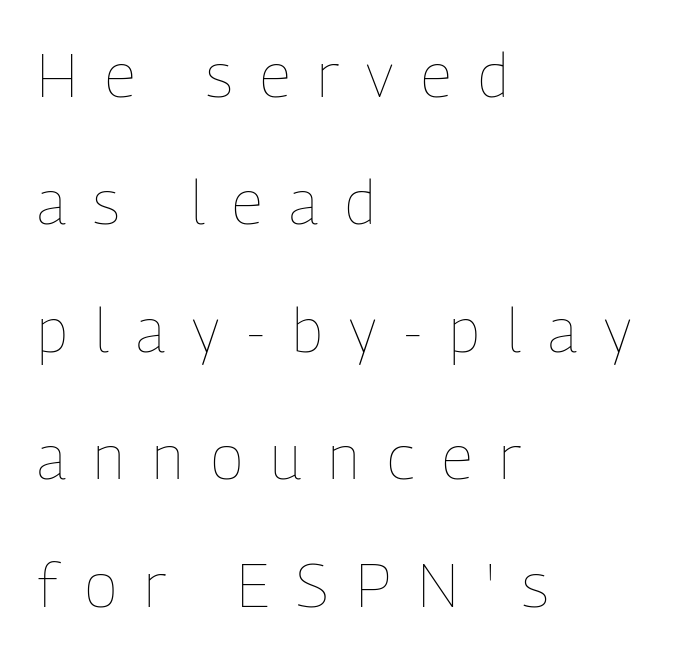
{"italic": "no", "bold": "no", "weight": "thin", "width": "condensed", "stroke_contrast": "low", "x_height": "medium", "monospaced": "no", "underline": "no", "align": "left", "line_spacing": "loose", "line_spacing_ratio": 2.09, "letter_spacing": "wide", "letter_spacing_em": 0.45, "glyph_px": 61}
